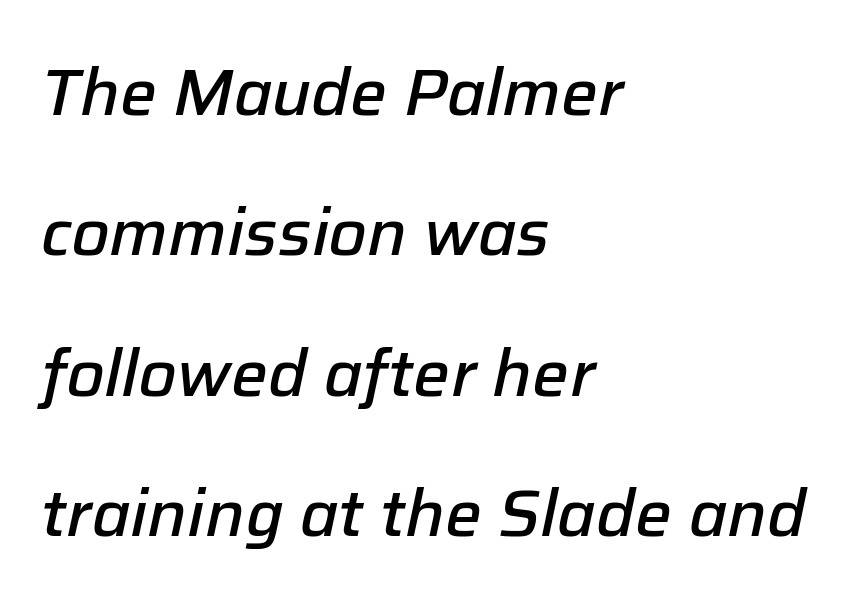
The image shows 65 px semibold type, italic (leaning right); set left-aligned, loose line spacing (2.16x), normal letter spacing, not underlined; low stroke contrast and a medium x-height.
